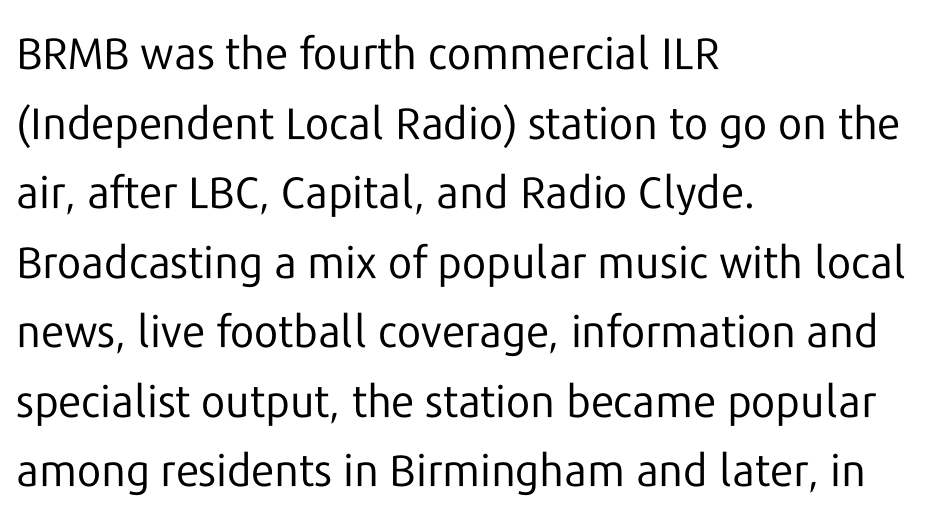
{"serif": "no", "italic": "no", "bold": "no", "weight": "regular", "width": "normal", "stroke_contrast": "low", "x_height": "medium", "monospaced": "no", "underline": "no", "align": "left", "line_spacing": "normal", "line_spacing_ratio": 1.58, "letter_spacing": "normal", "letter_spacing_em": 0.0, "glyph_px": 44}
